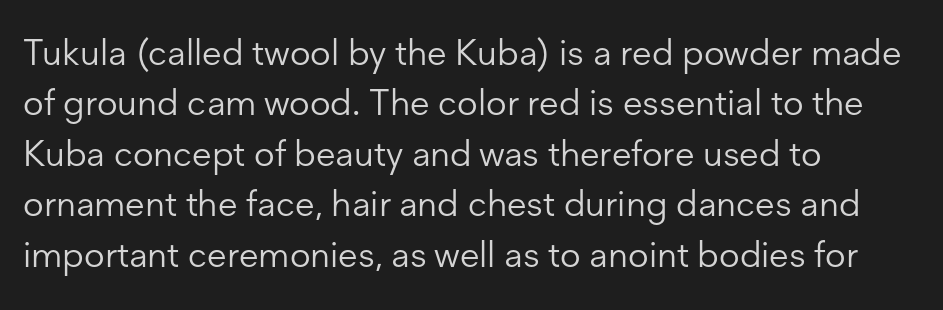
{"serif": "no", "italic": "no", "bold": "no", "weight": "light", "width": "normal", "stroke_contrast": "low", "x_height": "medium", "monospaced": "no", "underline": "no", "align": "left", "line_spacing": "normal", "line_spacing_ratio": 1.4, "letter_spacing": "normal", "letter_spacing_em": 0.0, "glyph_px": 36}
